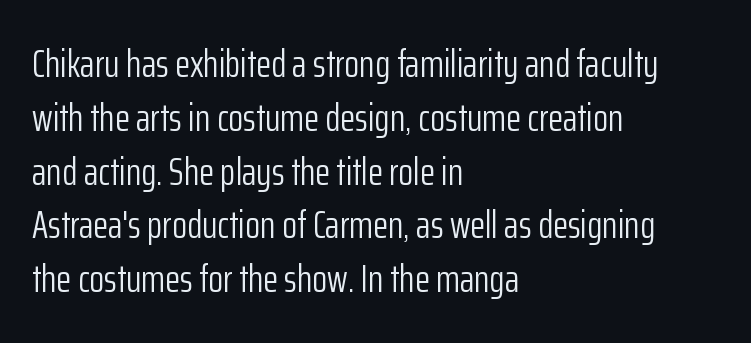
{"serif": "no", "italic": "no", "bold": "no", "weight": "light", "width": "condensed", "stroke_contrast": "low", "x_height": "medium", "monospaced": "no", "underline": "no", "align": "left", "line_spacing": "normal", "line_spacing_ratio": 1.38, "letter_spacing": "normal", "letter_spacing_em": 0.0, "glyph_px": 39}
